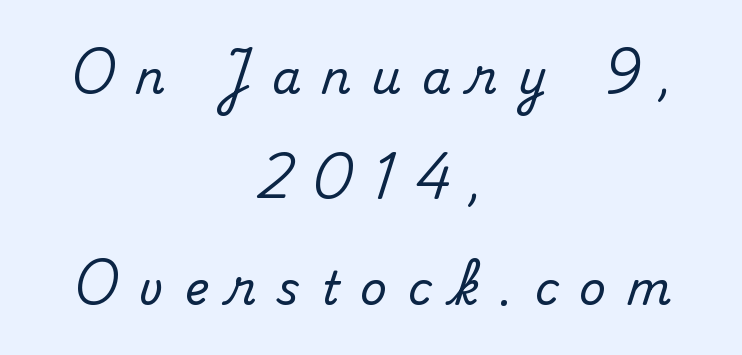
{"serif": "yes", "width": "normal", "stroke_contrast": "medium", "x_height": "small", "monospaced": "no", "underline": "no", "align": "center", "line_spacing": "loose", "line_spacing_ratio": 2.29, "letter_spacing": "wide", "letter_spacing_em": 0.45, "glyph_px": 46}
